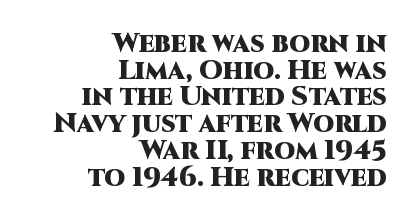
Q: Is the text bold? A: Yes.
Q: Is the text italic (slanted)? A: No, it is upright.
Q: Is the text underlined? A: No.
Q: How is the paragraph aligned? A: Right-aligned.
Q: Is the spacing between letters normal or unusually wide? A: Normal.
Q: Is the spacing between lines tight, normal or loose? A: Tight.
